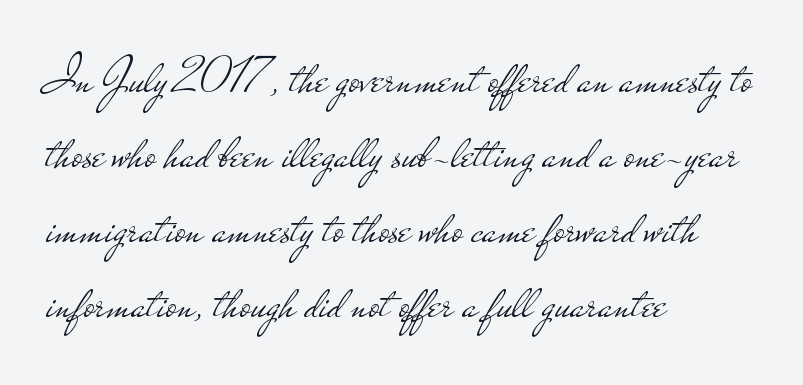
The image shows 51 px light, wide sans-serif type; set left-aligned, normal line spacing (1.47x), normal letter spacing, not underlined; low stroke contrast and a small x-height.
